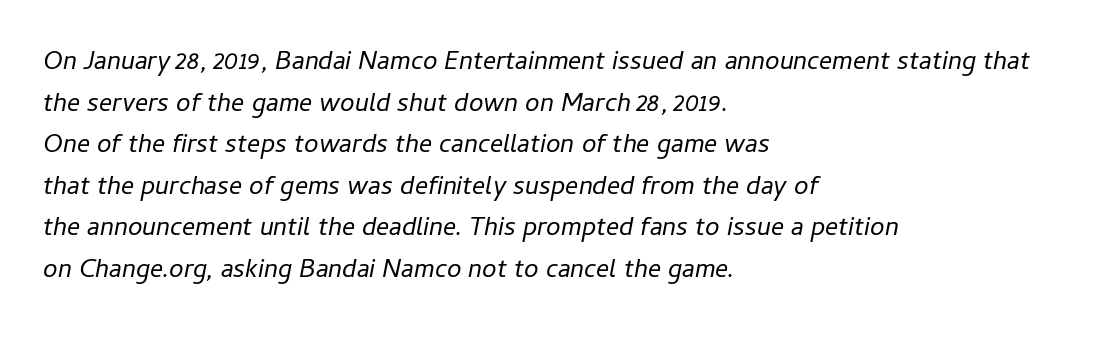
Does extra space separate the letters? No, they use regular spacing. Only glyphs here, with clear space below each row. Style check: oblique. Line spacing here is normal. The lines in this sample share a left origin and differ only in where they stop.
